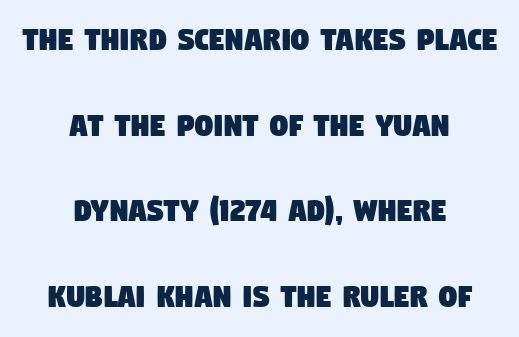
You can tell from the bare stems that sans-serif type was used. Check under the words: just untouched page. Note the varied advance widths — an 'i' is clearly narrower than an 'm'. Is the block centered? Yes — each line is placed symmetrically about the middle. The rendering keeps characters at their native spacing. Loosely led — the rows are spread out.
